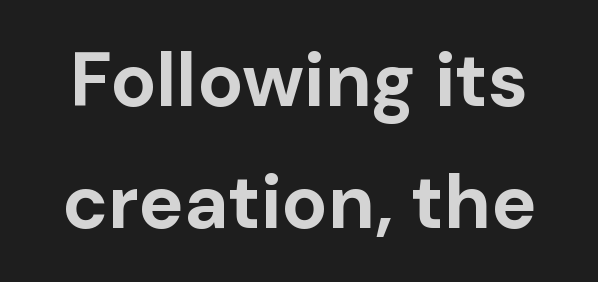
Heavy-handed strokes throughout: this text is bold. Every stem runs plumb, perpendicular to the baseline. Honestly, the letter spacing is just normal — you wouldn't notice it. The string is rendered with underlining switched off.
